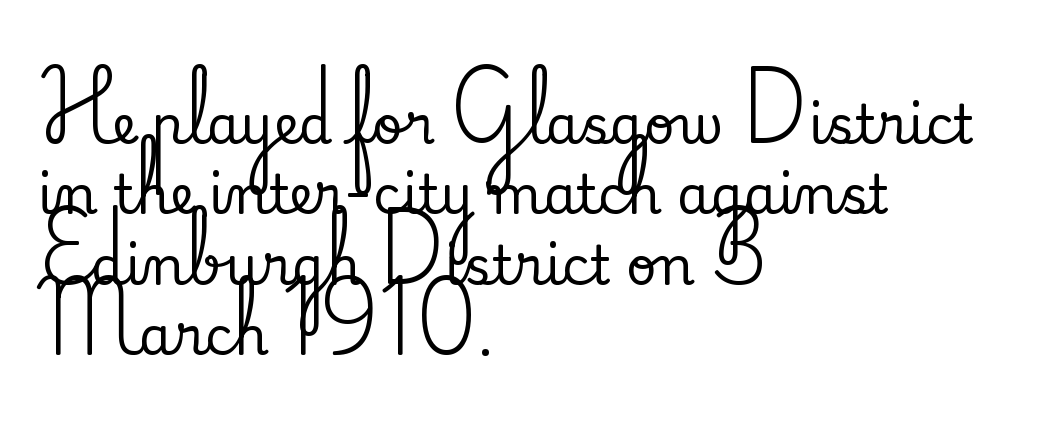
The image shows 53 px serif type, upright; set left-aligned, normal line spacing (1.33x), normal letter spacing, not underlined; medium stroke contrast and a small x-height.
